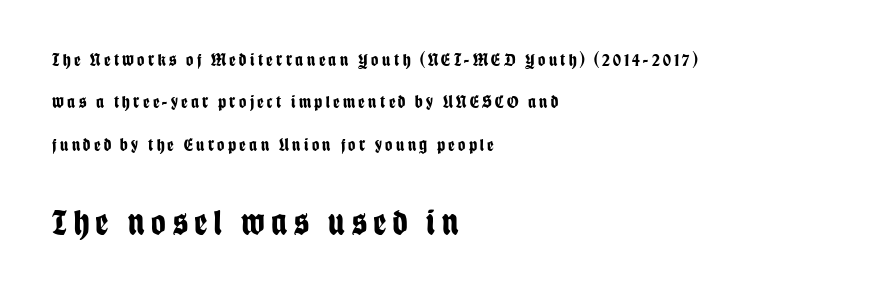
The image shows 36 px bold, condensed sans-serif type, upright; set left-aligned, loose line spacing (2.36x), not underlined; the second (bottom) block is 2.0x larger; low stroke contrast and a large x-height.
